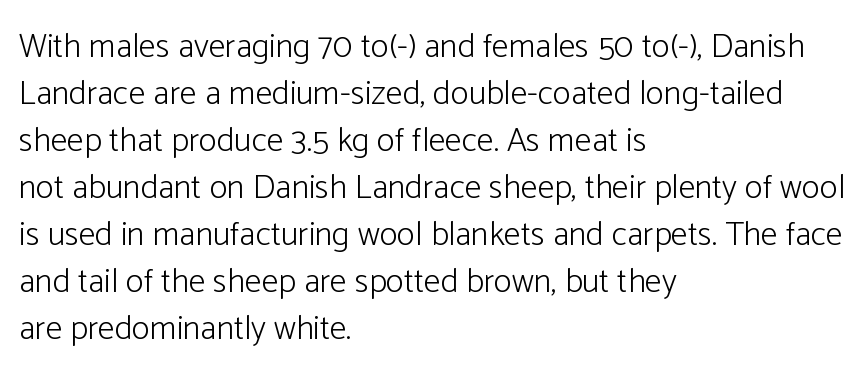
Q: Is the text bold? A: No.
Q: Is the text italic (slanted)? A: No, it is upright.
Q: Is the typeface a serif or a sans-serif typeface? A: Sans-serif.
Q: Is the text underlined? A: No.
Q: How is the paragraph aligned? A: Left-aligned.
Q: Is the spacing between letters normal or unusually wide? A: Normal.
Q: Is the spacing between lines tight, normal or loose? A: Normal.
Q: Width (condensed, normal, or wide)? A: Normal.
Q: Stroke contrast? A: Low.
Q: x-height? A: Medium.
Q: Monospaced? A: No.
